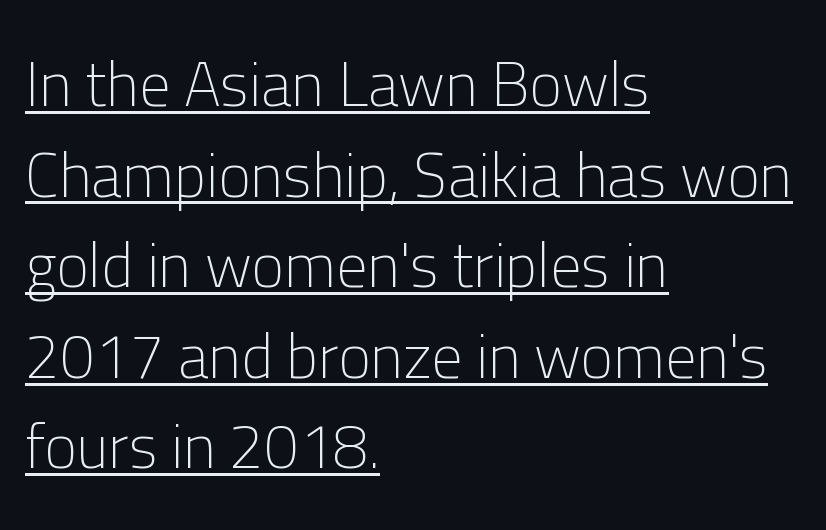
Every row of glyphs begins at an identical x-position on the left. No italicization has been applied; the sample stays upright. The letters look calm and open, with moderate or lighter stems. Reading down the column, the eye jumps a familiar distance to each next line. Regarding serifs, this sample does without them. Has an underline been added? It has.
